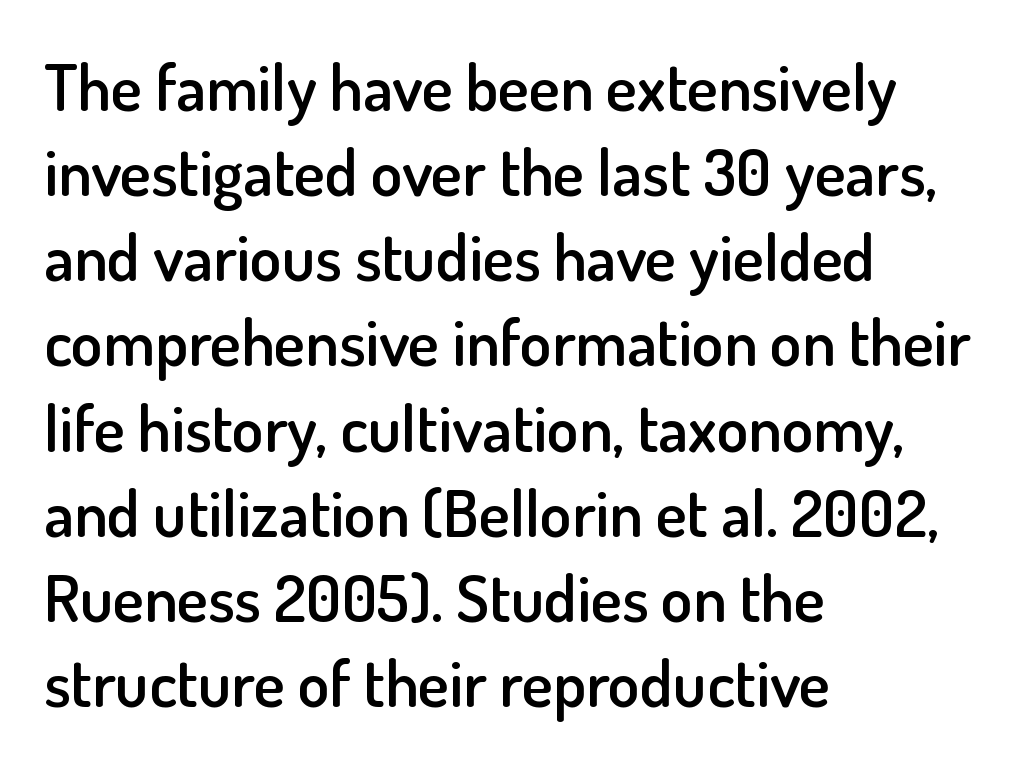
{"serif": "no", "italic": "no", "bold": "semi", "weight": "semibold", "width": "normal", "stroke_contrast": "low", "x_height": "small", "monospaced": "no", "underline": "no", "align": "left", "line_spacing": "normal", "line_spacing_ratio": 1.31, "letter_spacing": "normal", "letter_spacing_em": 0.0, "glyph_px": 65}
